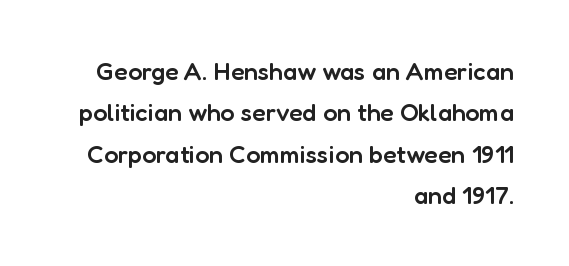
Type without underlining. These lines stack with their right ends in a neat column. The characters look somewhat weighty, a semibold short of true bold. In terms of posture, this sample is upright. Students, note that the glyphs here touch the page at normal intervals.
